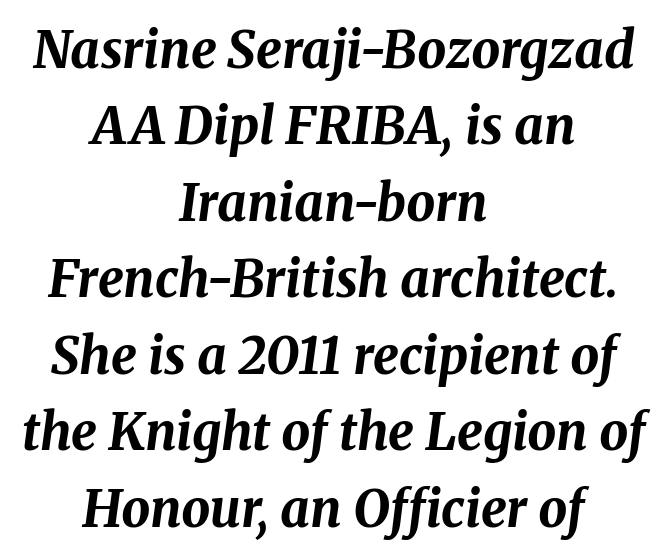
{"italic": "yes", "lean": "right", "slant_degrees": 8, "bold": "yes", "weight": "bold", "width": "normal", "stroke_contrast": "medium", "x_height": "medium", "monospaced": "no", "underline": "no", "align": "center", "line_spacing": "normal", "line_spacing_ratio": 1.5, "letter_spacing": "normal", "letter_spacing_em": 0.0, "glyph_px": 51}
